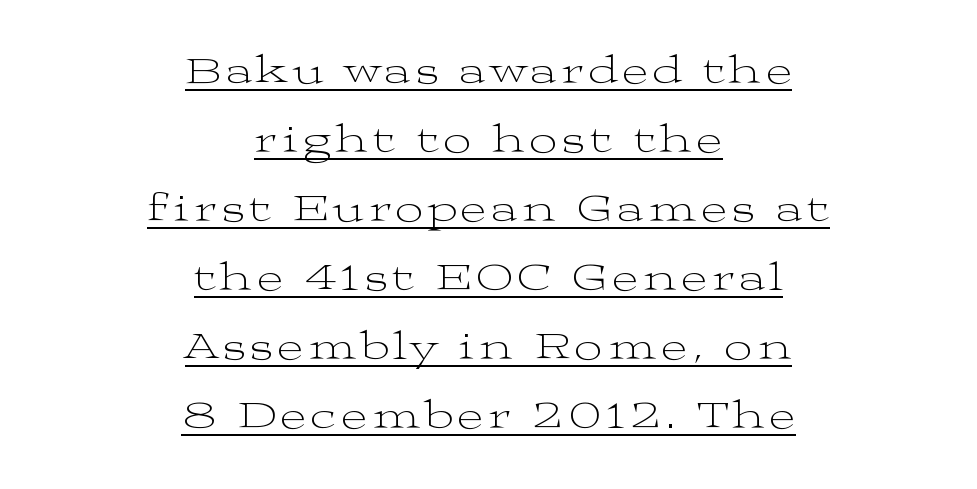
Compared with a typical body face, this is equally light or lighter still. The specimen includes a rule beneath the text block's lines. A serif font was chosen for this passage. Quick note: not italic, upright.
